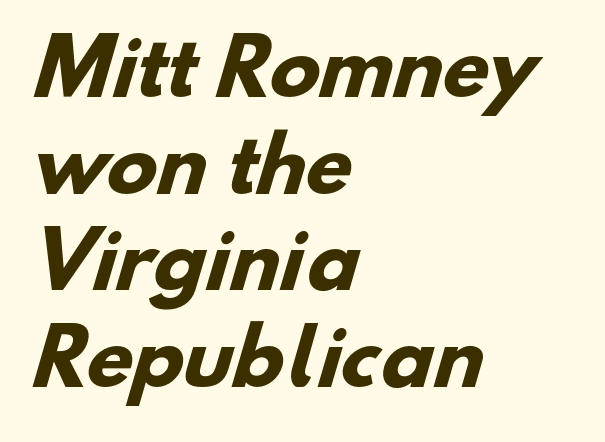
Glance below the letters and you will spot only blank space. Proportional: the letters do not fall into vertical columns. Unlike a traditional serif, this face leaves its strokes unadorned. Thick stems and heavy bowls — unmistakably bold. Casual observation: everything's shoved over to the left. Vertically, the passage feels balanced, rows spaced as you'd expect.
